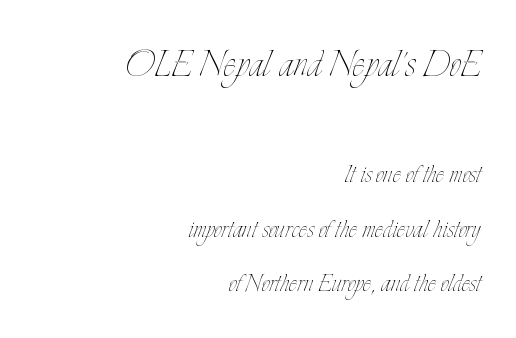
Q: Is the text bold? A: No.
Q: Is the text italic (slanted)? A: Yes.
Q: Is the text underlined? A: No.
Q: How is the paragraph aligned? A: Right-aligned.
Q: Is the spacing between letters normal or unusually wide? A: Normal.
Q: Which block of text is set in a larger size, the first (top) or the second (bottom)? A: The first (top) one.
Q: Width (condensed, normal, or wide)? A: Condensed.
Q: Stroke contrast? A: Low.
Q: x-height? A: Small.
Q: Monospaced? A: No.
